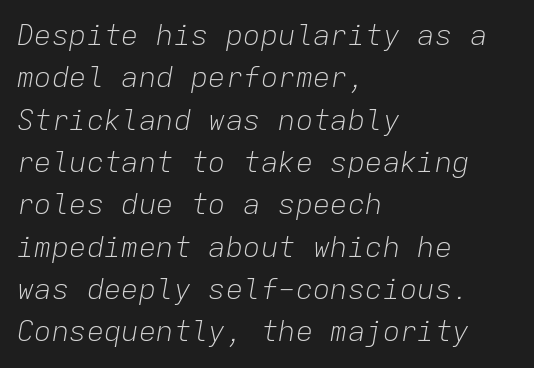
The image shows 29 px light type, italic (leaning right), monospaced; set left-aligned, normal line spacing (1.46x), normal letter spacing, not underlined; low stroke contrast and a medium x-height.
